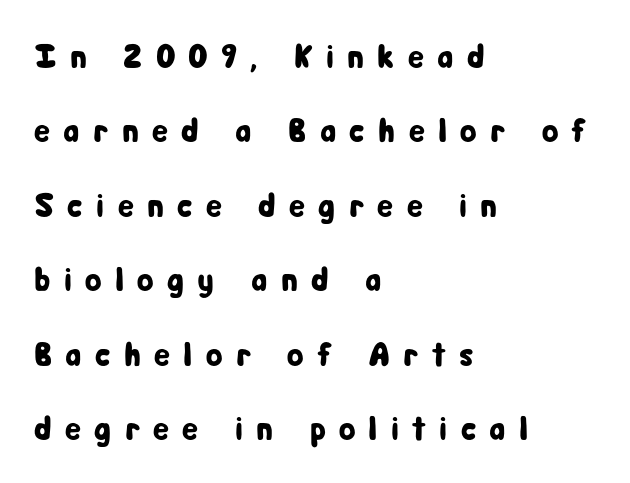
The image shows 34 px condensed sans-serif type, upright; set left-aligned, loose line spacing (2.19x), unusually wide letter spacing (+0.39 em), not underlined; low stroke contrast and a medium x-height.
